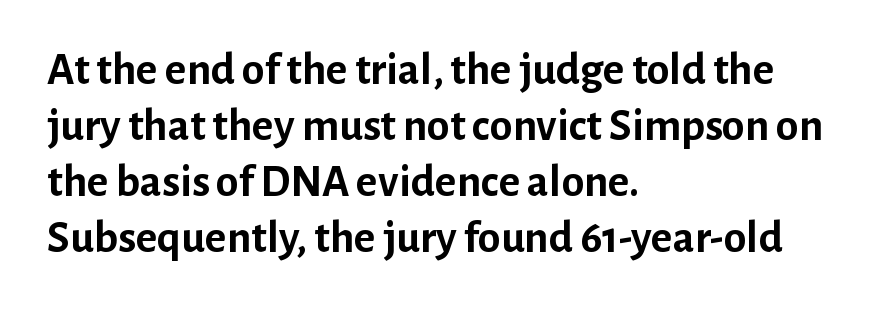
Q: Is the text bold? A: Yes.
Q: Is the text italic (slanted)? A: No, it is upright.
Q: Is the typeface a serif or a sans-serif typeface? A: Sans-serif.
Q: Is the text underlined? A: No.
Q: How is the paragraph aligned? A: Left-aligned.
Q: Is the spacing between letters normal or unusually wide? A: Normal.
Q: Width (condensed, normal, or wide)? A: Normal.
Q: Stroke contrast? A: Low.
Q: x-height? A: Medium.
Q: Monospaced? A: No.
